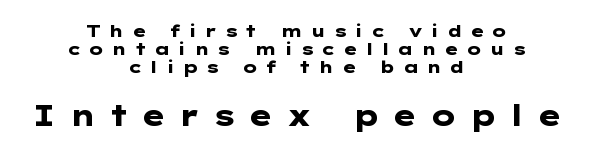
The image shows 29 px heavy, wide sans-serif type, upright; set centered, tight line spacing (1.06x), unusually wide letter spacing (+0.42 em), not underlined; the second (bottom) block is 1.71x larger; low stroke contrast and a medium x-height.
